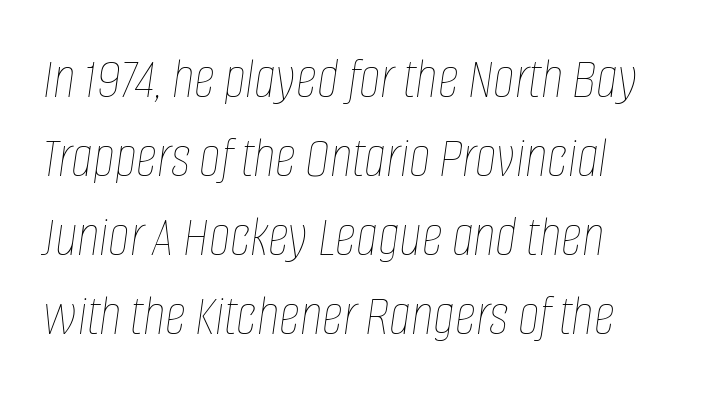
{"italic": "yes", "lean": "right", "slant_degrees": 8, "bold": "no", "weight": "thin", "width": "condensed", "stroke_contrast": "low", "x_height": "large", "monospaced": "no", "underline": "no", "align": "left", "line_spacing": "normal", "line_spacing_ratio": 1.34, "letter_spacing": "normal", "letter_spacing_em": 0.0, "glyph_px": 59}
